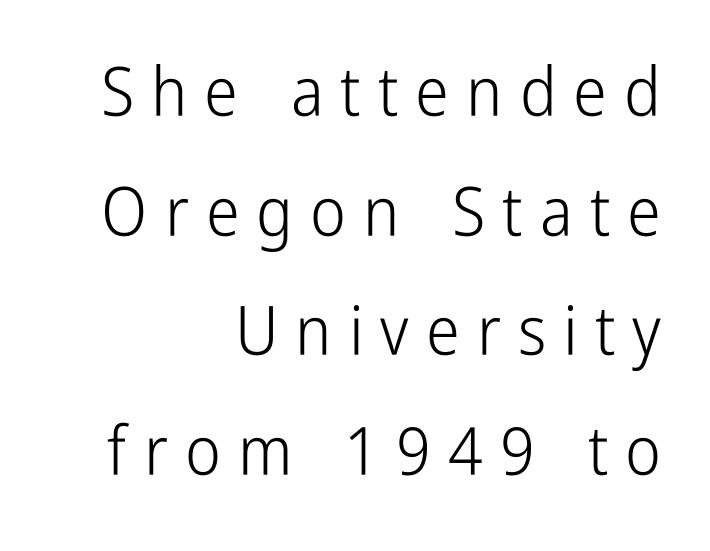
You could not count columns in this text — the font is proportionally spaced. The face looks like a standard text weight, possibly lighter. To sum up the face: it is a sans, with no serifs. The paragraph shown leans on its right margin. Compared with typical body copy, the letter spacing here is much looser.
